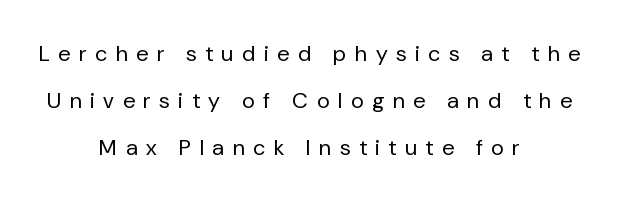
No italicization has been applied; the sample stays upright. Where is the straight margin? There isn't one; the lines are centered. Stem width sits at or under what a default text font uses. Rows of type keep a wide berth in the vertical direction. Bare-footed words on every line.
